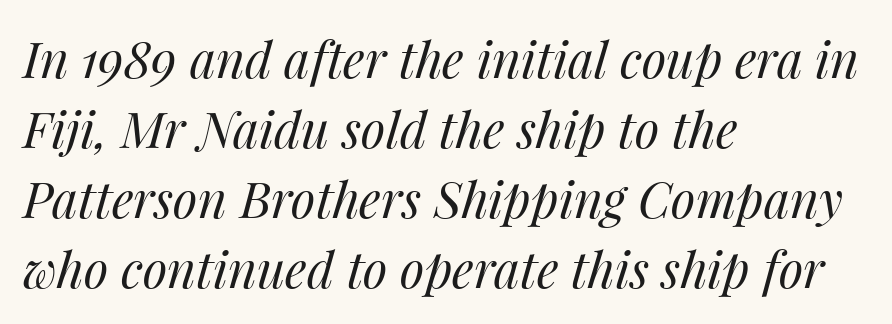
{"italic": "yes", "lean": "right", "slant_degrees": 14, "bold": "no", "weight": "regular", "width": "normal", "stroke_contrast": "medium", "x_height": "medium", "monospaced": "no", "underline": "no", "align": "left", "line_spacing": "normal", "line_spacing_ratio": 1.4, "letter_spacing": "normal", "letter_spacing_em": 0.0, "glyph_px": 50}
